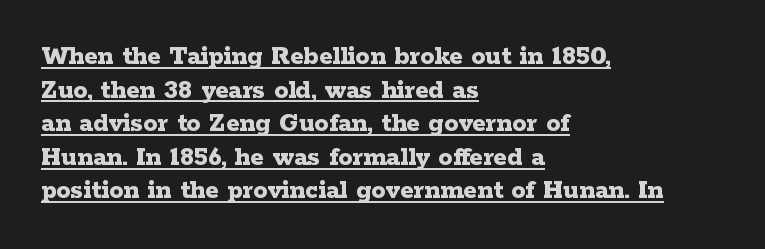
The passage is arranged the way most books set body copy — flush left. Character widths vary here, with narrow letters taking less room than wide ones. The sample's only ornament is a line tracing under the words. A typesetter would label this face a serif. You can tell it's not italic because the verticals are truly vertical.
